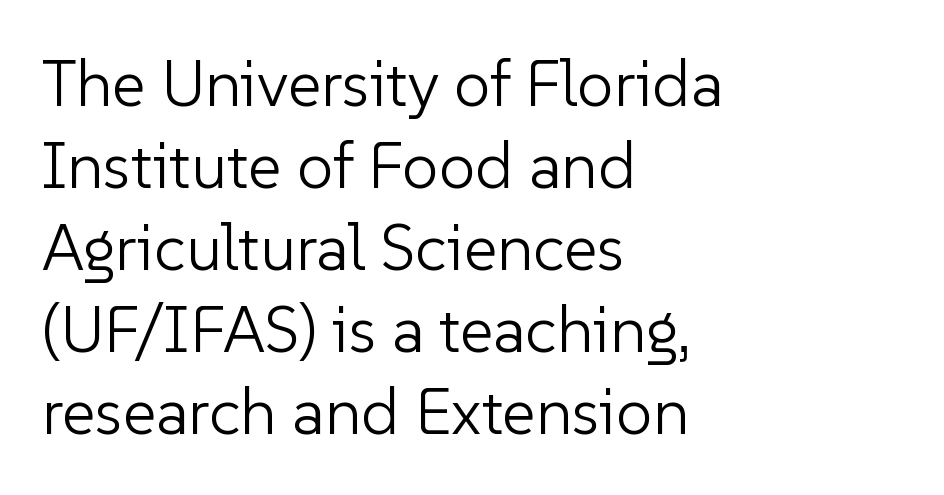
The image shows 65 px light sans-serif type, upright; set left-aligned, normal line spacing (1.26x), normal letter spacing, not underlined; low stroke contrast and a medium x-height.
